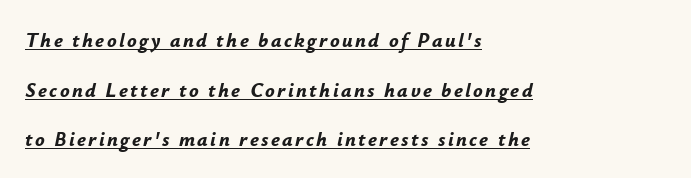
Q: Is the text bold? A: Yes.
Q: Is the text italic (slanted)? A: Yes, it leans right by about 12 degrees.
Q: Is the text underlined? A: Yes.
Q: How is the paragraph aligned? A: Left-aligned.
Q: Is the spacing between lines tight, normal or loose? A: Loose.
